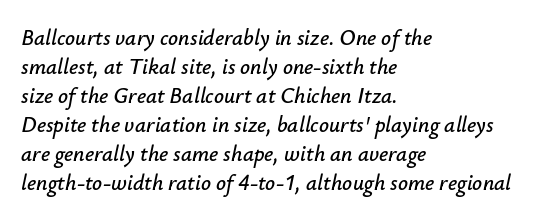
{"italic": "yes", "lean": "right", "slant_degrees": 12, "underline": "no", "align": "left", "line_spacing": "normal", "line_spacing_ratio": 1.32, "letter_spacing": "normal", "letter_spacing_em": 0.0, "glyph_px": 22}
